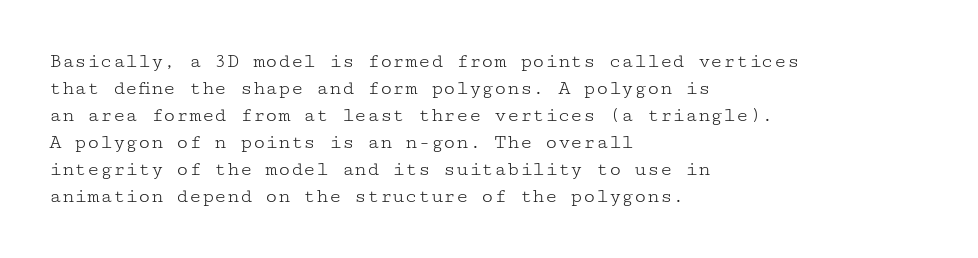
Q: Is the text bold? A: No.
Q: Is the text italic (slanted)? A: No, it is upright.
Q: Is the text underlined? A: No.
Q: How is the paragraph aligned? A: Left-aligned.
Q: Is the spacing between letters normal or unusually wide? A: Normal.
Q: Is the spacing between lines tight, normal or loose? A: Normal.
